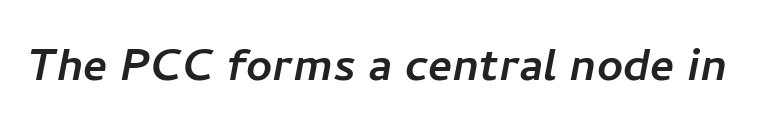
Q: Is the typeface a serif or a sans-serif typeface? A: Sans-serif.
Q: Is the text underlined? A: No.
Q: Is the spacing between letters normal or unusually wide? A: Normal.
Q: Width (condensed, normal, or wide)? A: Normal.
Q: Stroke contrast? A: Low.
Q: x-height? A: Medium.
Q: Monospaced? A: No.
